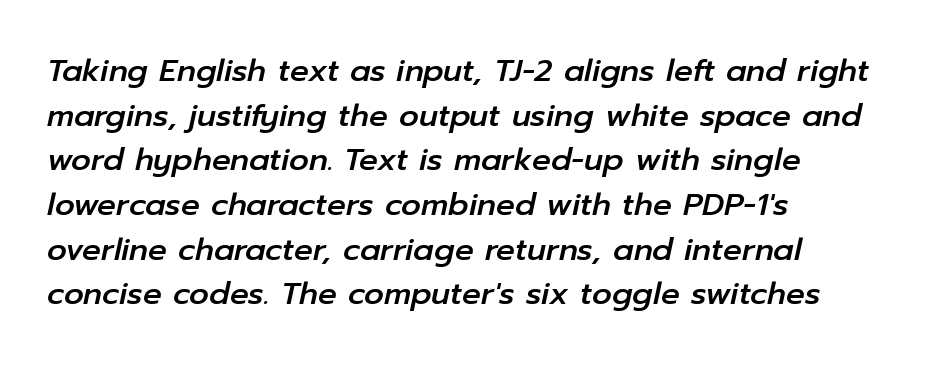
The image shows 31 px text type, italic (leaning right); set left-aligned, normal line spacing (1.44x), normal letter spacing, not underlined; low stroke contrast and a medium x-height.
